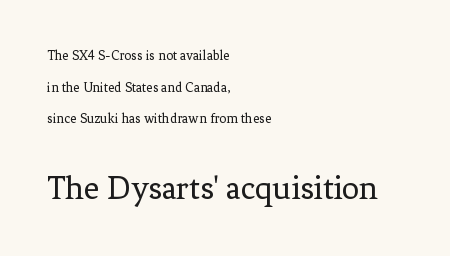
Q: Is the text bold? A: No.
Q: Is the text italic (slanted)? A: No, it is upright.
Q: Is the typeface a serif or a sans-serif typeface? A: Serif.
Q: Is the text underlined? A: No.
Q: How is the paragraph aligned? A: Left-aligned.
Q: Is the spacing between letters normal or unusually wide? A: Normal.
Q: Is the spacing between lines tight, normal or loose? A: Loose.
Q: Which block of text is set in a larger size, the first (top) or the second (bottom)? A: The second (bottom) one.
Q: Width (condensed, normal, or wide)? A: Normal.
Q: Stroke contrast? A: Low.
Q: x-height? A: Medium.
Q: Monospaced? A: No.
